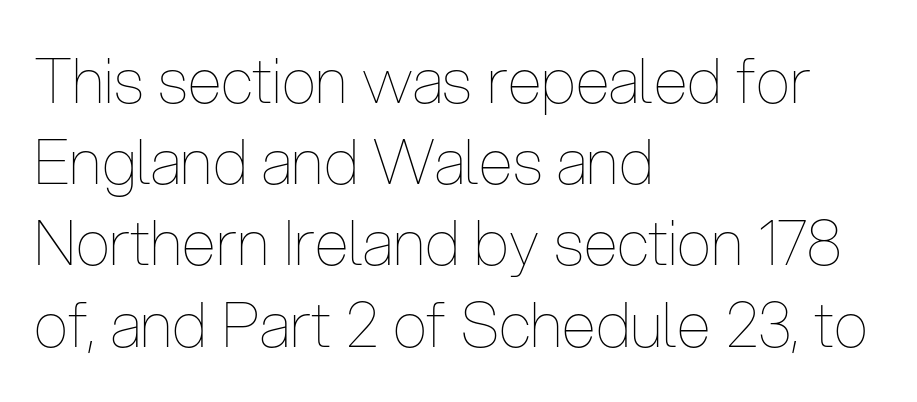
Short and long lines alike share a common starting point at left. Do the characters align in a grid? No, the font is proportional. Unbolded letterforms with no extra heft. The rendering uses a moderate line-height, typical for paragraphs.
